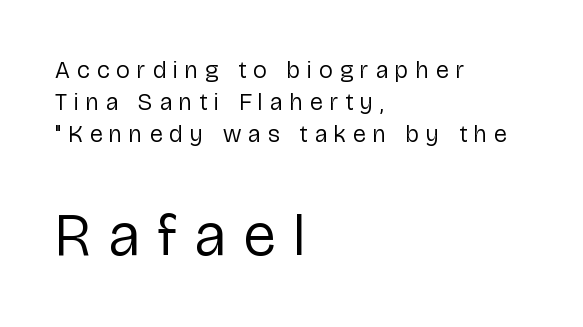
The image shows 60 px regular-weight sans-serif type, upright; set left-aligned, normal line spacing (1.33x), unusually wide letter spacing (+0.3 em), not underlined; the second (bottom) block is 2.5x larger; low stroke contrast and a medium x-height.
